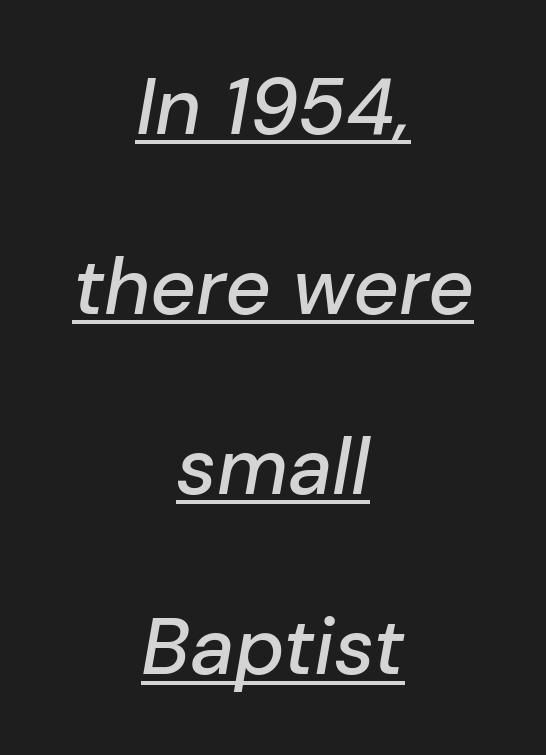
{"italic": "yes", "lean": "right", "slant_degrees": 10, "width": "normal", "stroke_contrast": "low", "x_height": "medium", "monospaced": "no", "underline": "yes", "align": "center", "line_spacing": "loose", "line_spacing_ratio": 2.28, "letter_spacing": "normal", "letter_spacing_em": 0.0, "glyph_px": 79}
